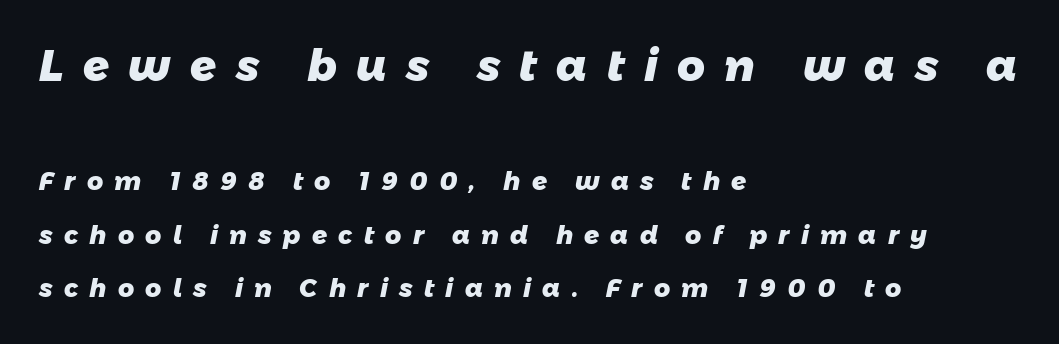
{"serif": "no", "bold": "yes", "weight": "heavy", "width": "normal", "stroke_contrast": "low", "x_height": "medium", "monospaced": "no", "underline": "no", "align": "left", "line_spacing": "loose", "line_spacing_ratio": 2.14, "letter_spacing": "wide", "letter_spacing_em": 0.45, "larger_block": "first", "size_ratio": 1.72, "glyph_px": 43}
